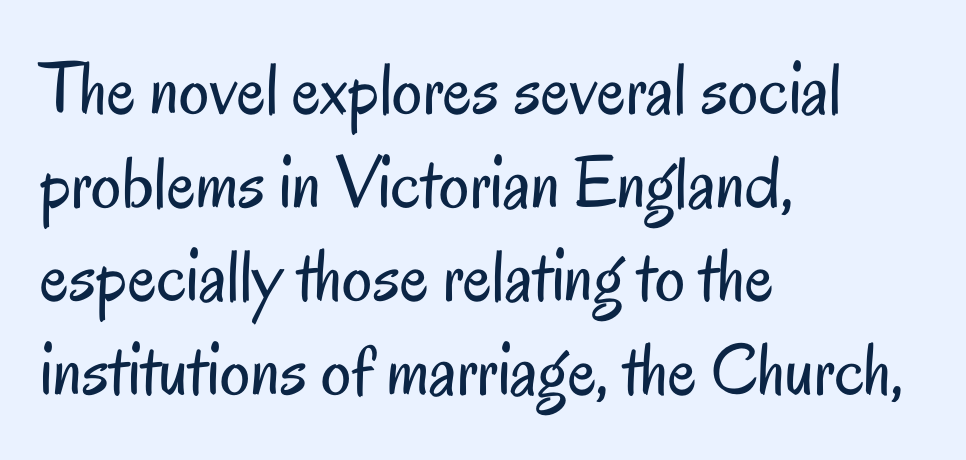
Does the type have serifs? No, each stem ends abruptly. Evenly set lines give the paragraph a standard silhouette. The space directly below the letters is spotless. Compared with typical body copy, the letter spacing here is the same. Unlike italic type, these characters show no tilt at all. Caption: face not bold, strokes unweighted.
